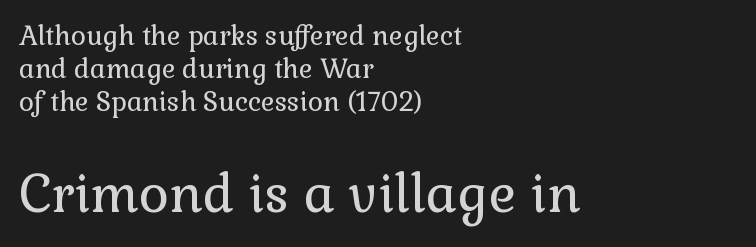
{"serif": "yes", "italic": "no", "bold": "no", "weight": "regular", "width": "normal", "stroke_contrast": "low", "x_height": "medium", "monospaced": "no", "underline": "no", "align": "left", "line_spacing": "normal", "line_spacing_ratio": 1.27, "letter_spacing": "normal", "letter_spacing_em": 0.0, "larger_block": "second", "size_ratio": 2.0, "glyph_px": 52}
